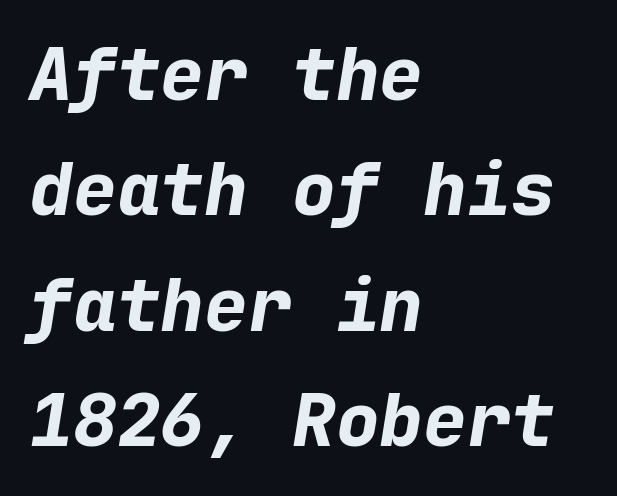
The rendering uses typewriter-style spacing with identical character cells. Type without underlining. Standard letterfit; no display-style spreading of the glyphs. This sample keeps an unexceptional amount of space between lines. The specimen reads as italic at a glance.
